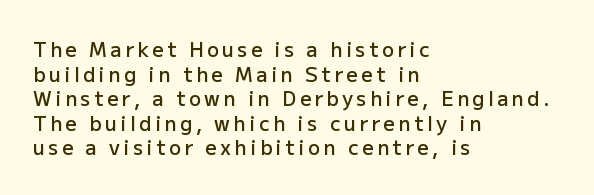
The ragged edge is on the right, which tells us the setting is flush left. Tall strokes in this sample are plumb rather than angled. The passage shown is semibold, sitting just below true bold. Descenders hang freely into open space.
